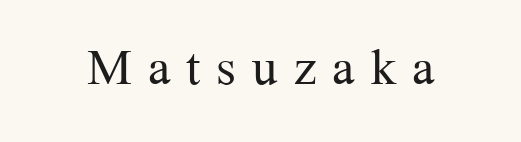
Serif or sans? Serif — the stroke terminals have little feet. The passage shown has open, widely tracked lettering throughout. In terms of posture, this sample is upright. Notice how the passage keeps no hard edge, just a central spine. Letters have the restrained weight of plain body copy at most.
